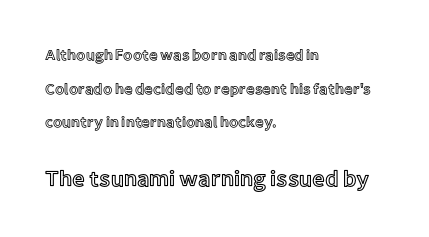
Q: Is the text italic (slanted)? A: No, it is upright.
Q: Is the text underlined? A: No.
Q: How is the paragraph aligned? A: Left-aligned.
Q: Is the spacing between letters normal or unusually wide? A: Normal.
Q: Is the spacing between lines tight, normal or loose? A: Loose.
Q: Which block of text is set in a larger size, the first (top) or the second (bottom)? A: The second (bottom) one.
